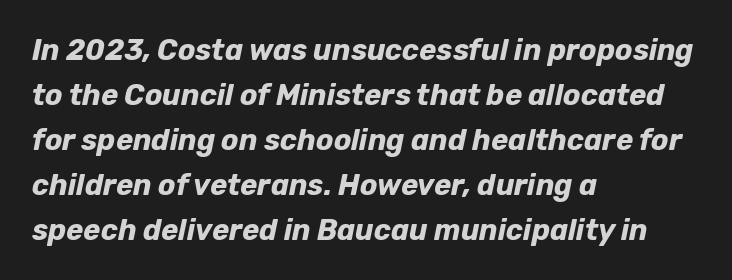
The image shows 29 px bold type, italic (leaning right); set left-aligned, normal line spacing (1.55x), normal letter spacing, not underlined; low stroke contrast and a medium x-height.
